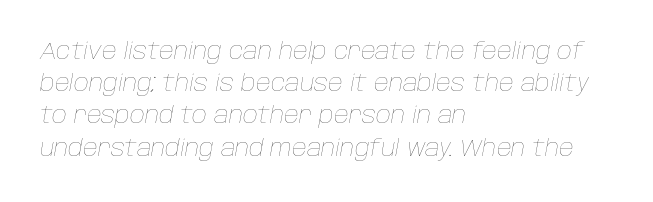
Q: Is the text bold? A: No.
Q: Is the text italic (slanted)? A: Yes, it leans right by about 10 degrees.
Q: Is the text underlined? A: No.
Q: How is the paragraph aligned? A: Left-aligned.
Q: Is the spacing between letters normal or unusually wide? A: Normal.
Q: Is the spacing between lines tight, normal or loose? A: Normal.
